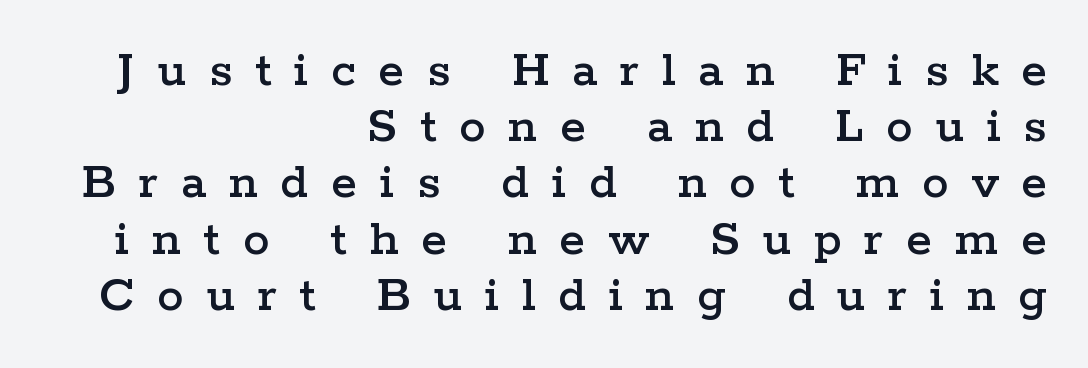
{"serif": "yes", "italic": "no", "width": "wide", "stroke_contrast": "low", "x_height": "medium", "monospaced": "no", "underline": "no", "align": "right", "line_spacing": "tight", "line_spacing_ratio": 1.06, "letter_spacing": "wide", "letter_spacing_em": 0.43, "glyph_px": 53}
